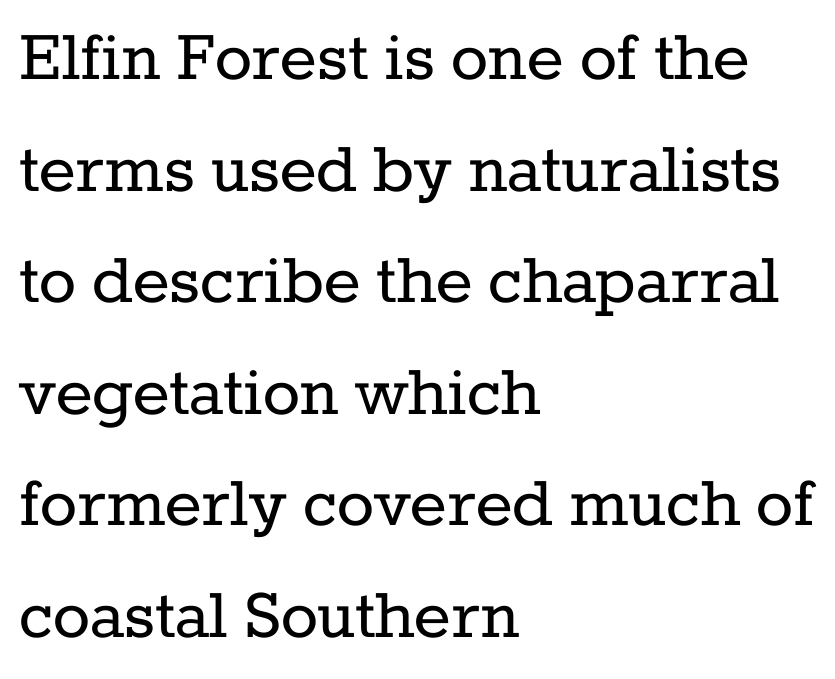
Visually the block forms a straight wall on the left and a jagged coastline on the right. Designer's note — italics off, roman on. This sample has the flowing, uneven cadence of proportional lettering. These lines are composed in type with serifs. This rendering features lettering with no underline. Letters have the restrained weight of plain body copy at most.
